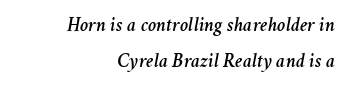
The image shows 20 px text type, italic (leaning right); set right-aligned, line spacing 1.82x, normal letter spacing, not underlined.
